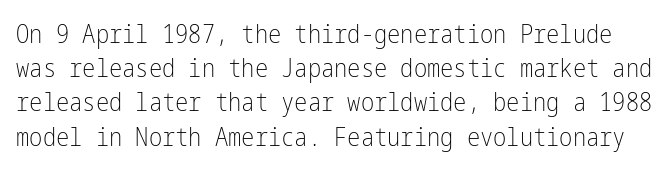
The space between consecutive lines is moderate. Do the letters lean? They stand straight. The cut favours lightness, reaching ordinary text weight at its darkest. The foot of each line stays bare and open. No extra tracking has been applied to these lines.
